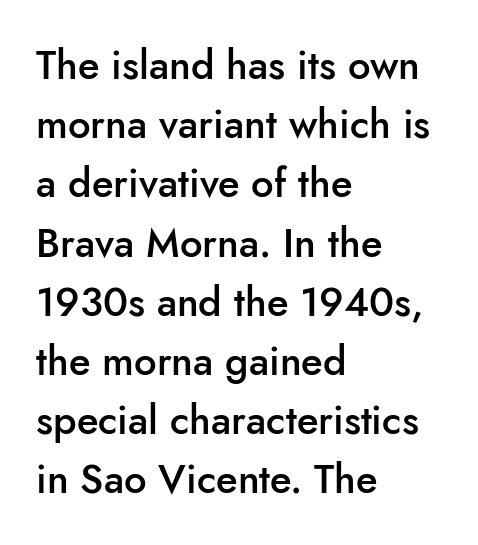
{"serif": "no", "italic": "no", "bold": "semi", "weight": "semibold", "width": "normal", "stroke_contrast": "low", "x_height": "small", "monospaced": "no", "underline": "no", "align": "left", "line_spacing": "normal", "line_spacing_ratio": 1.48, "letter_spacing": "normal", "letter_spacing_em": 0.0, "glyph_px": 40}
